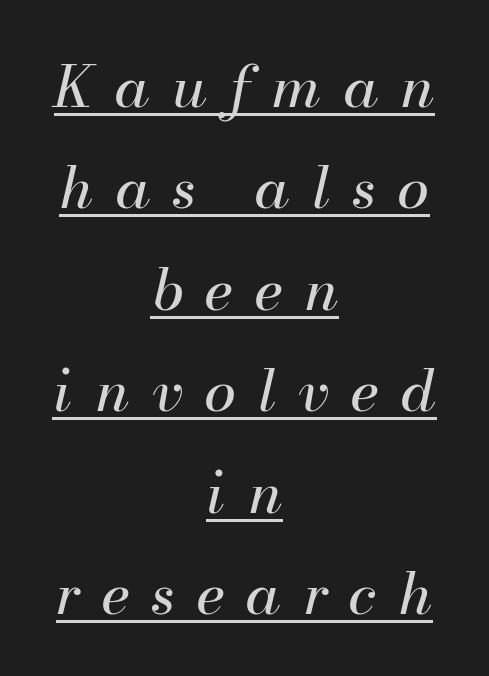
Q: Is the text bold? A: No.
Q: Is the text italic (slanted)? A: Yes, it leans right by about 13 degrees.
Q: Is the text underlined? A: Yes.
Q: How is the paragraph aligned? A: Centered.
Q: Is the spacing between letters normal or unusually wide? A: Unusually wide.
Q: Width (condensed, normal, or wide)? A: Normal.
Q: Stroke contrast? A: Medium.
Q: x-height? A: Small.
Q: Monospaced? A: No.
